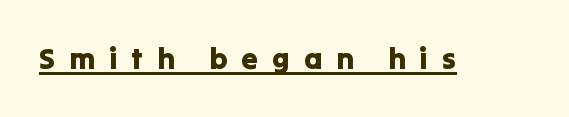
Q: Is the text italic (slanted)? A: No, it is upright.
Q: Is the typeface a serif or a sans-serif typeface? A: Sans-serif.
Q: Is the text underlined? A: Yes.
Q: Is the spacing between letters normal or unusually wide? A: Unusually wide.
Q: Width (condensed, normal, or wide)? A: Normal.
Q: Stroke contrast? A: Low.
Q: x-height? A: Medium.
Q: Monospaced? A: No.
